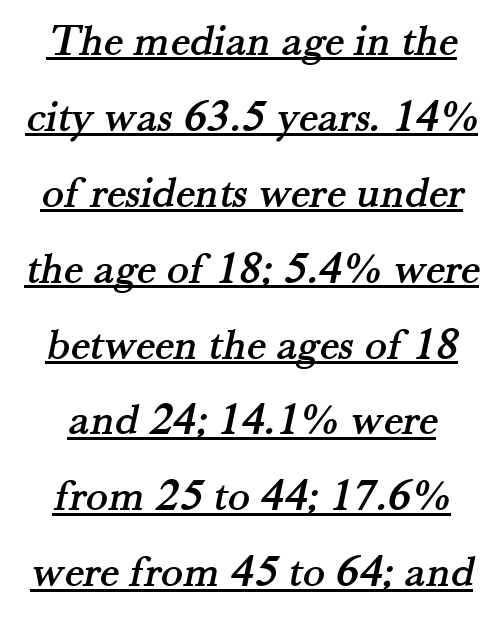
Looks like someone drew a line under every word here. There is no visible air inserted between adjacent glyphs. The space between consecutive lines is moderate. Yep, those are serifs on the letters. Note the varied advance widths — an 'i' is clearly narrower than an 'm'.
